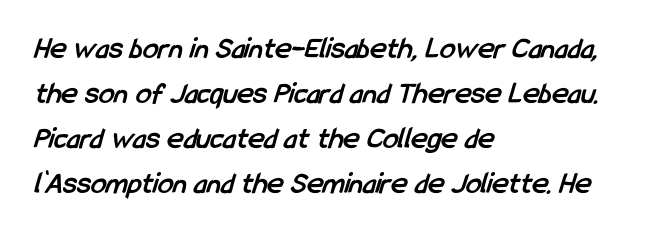
The passage shown is emphatically bold. Caption: multi-line text, flush left, ragged right. Underline: absent. Normally led — the rows are evenly, conventionally spaced. Is the letter spacing exaggerated? No — it looks like the ordinary default. Character widths vary here, with narrow letters taking less room than wide ones.
